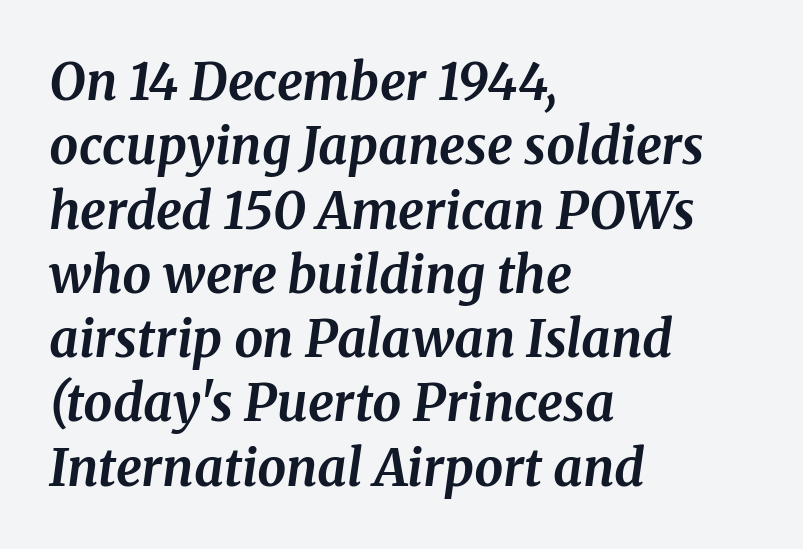
Q: Is the text bold? A: Yes.
Q: Is the text italic (slanted)? A: Yes, it leans right by about 8 degrees.
Q: Is the typeface a serif or a sans-serif typeface? A: Serif.
Q: Is the text underlined? A: No.
Q: How is the paragraph aligned? A: Left-aligned.
Q: Is the spacing between letters normal or unusually wide? A: Normal.
Q: Is the spacing between lines tight, normal or loose? A: Normal.
Q: Width (condensed, normal, or wide)? A: Normal.
Q: Stroke contrast? A: Medium.
Q: x-height? A: Medium.
Q: Monospaced? A: No.
